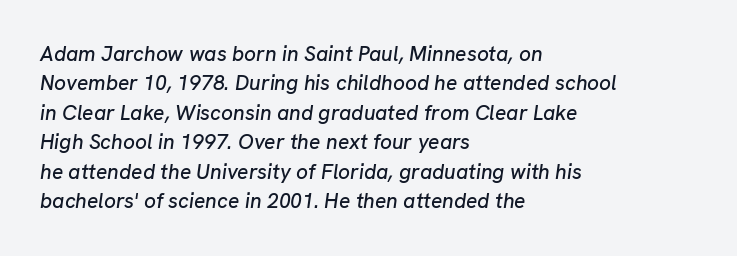
{"italic": "yes", "lean": "right", "slant_degrees": 8, "underline": "no", "align": "left", "line_spacing": "normal", "line_spacing_ratio": 1.4, "letter_spacing": "normal", "letter_spacing_em": 0.0, "glyph_px": 21}
